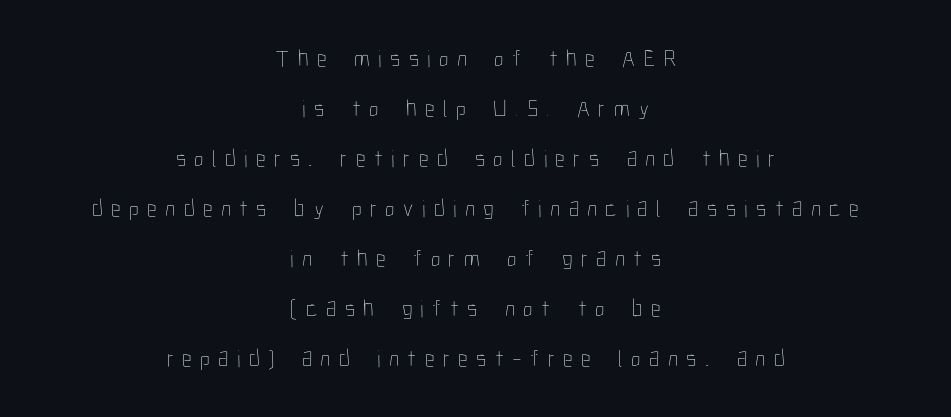
Unbolded letterforms with no extra heft. How are the letters spaced? Widely, with obvious added tracking. A typesetter would mark this as roman, not italic. Only glyphs here, with clear space below each row. Both edges are ragged and mirror each other, which tells us the setting is centered. Leading is clearly above the norm, producing a sparse column.
